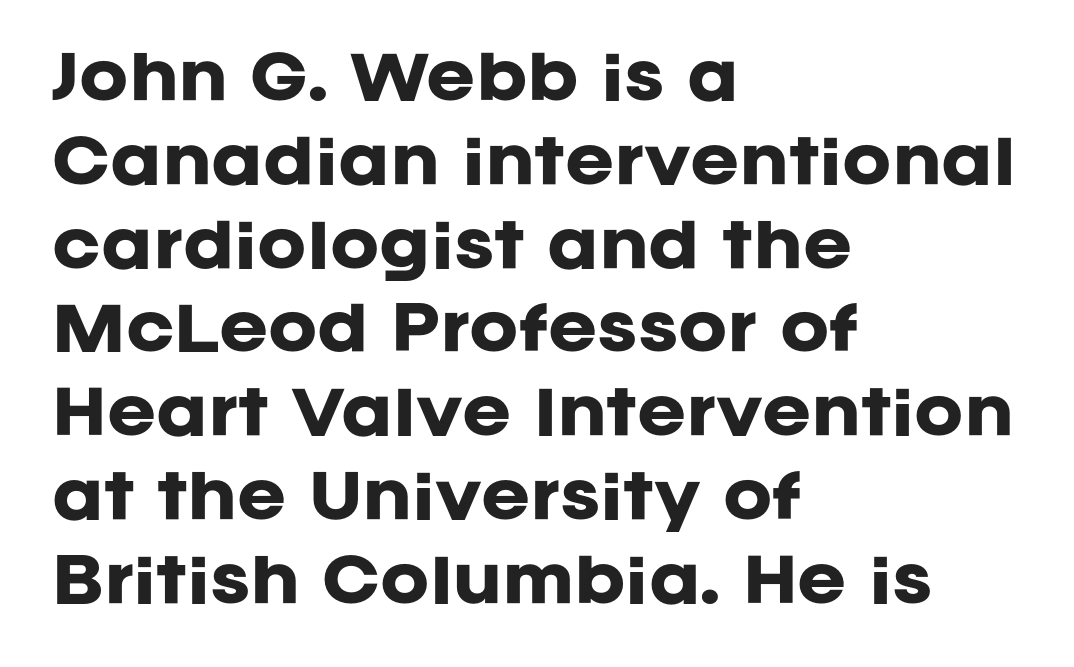
Q: Is the text bold? A: Yes.
Q: Is the text italic (slanted)? A: No, it is upright.
Q: Is the typeface a serif or a sans-serif typeface? A: Sans-serif.
Q: Is the text underlined? A: No.
Q: How is the paragraph aligned? A: Left-aligned.
Q: Is the spacing between letters normal or unusually wide? A: Normal.
Q: Is the spacing between lines tight, normal or loose? A: Normal.
Q: Width (condensed, normal, or wide)? A: Normal.
Q: Stroke contrast? A: Low.
Q: x-height? A: Large.
Q: Monospaced? A: No.
